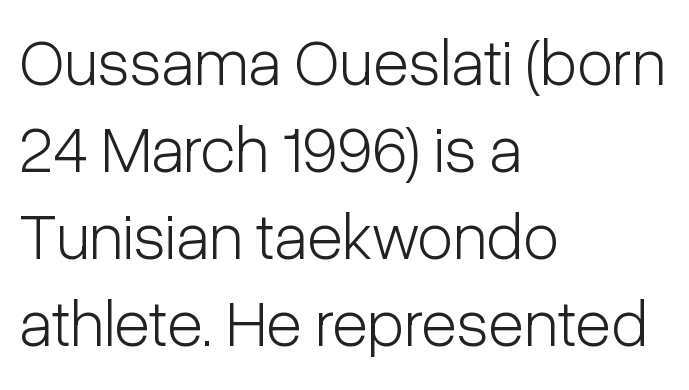
Q: Is the text bold? A: No.
Q: Is the text italic (slanted)? A: No, it is upright.
Q: Is the typeface a serif or a sans-serif typeface? A: Sans-serif.
Q: Is the text underlined? A: No.
Q: How is the paragraph aligned? A: Left-aligned.
Q: Is the spacing between letters normal or unusually wide? A: Normal.
Q: Is the spacing between lines tight, normal or loose? A: Normal.
Q: Width (condensed, normal, or wide)? A: Condensed.
Q: Stroke contrast? A: Low.
Q: x-height? A: Medium.
Q: Monospaced? A: No.
